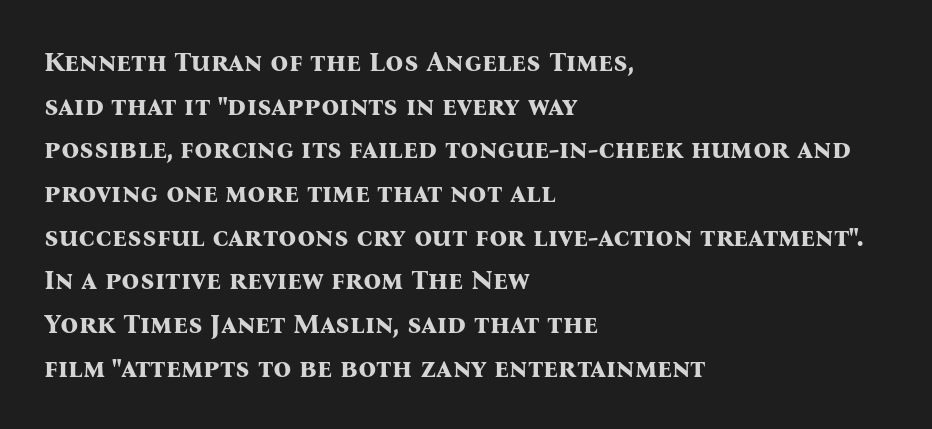
Notice how the stems are strictly vertical — no italics here. A typesetter would call this leading conventional body-copy spacing. Font category for this specimen: serif. Look at the stroke-to-counter ratio: heavy, a bold.
